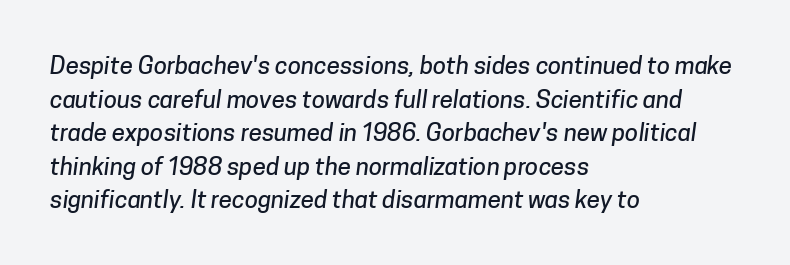
Anything drawn beneath the words? Only blank space. Horizontal bands of white between lines are of average thickness. Compared with typical body copy, the letter spacing here is the same. The setting favours the left margin, as ordinary paragraphs usually do.
